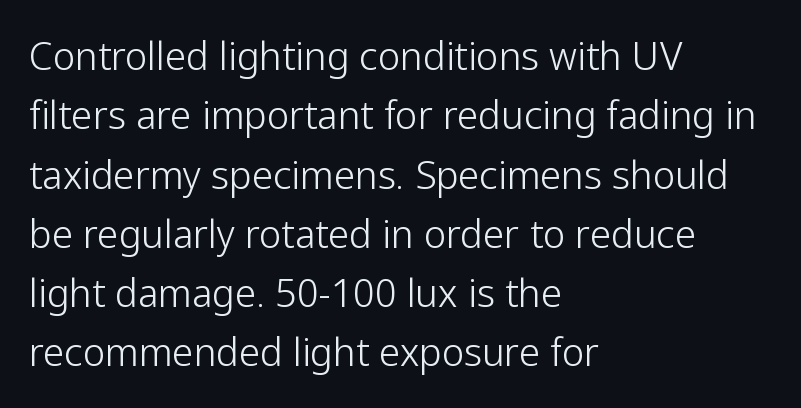
The image shows 38 px light sans-serif type, upright; set left-aligned, normal line spacing (1.56x), normal letter spacing, not underlined; low stroke contrast and a medium x-height.
